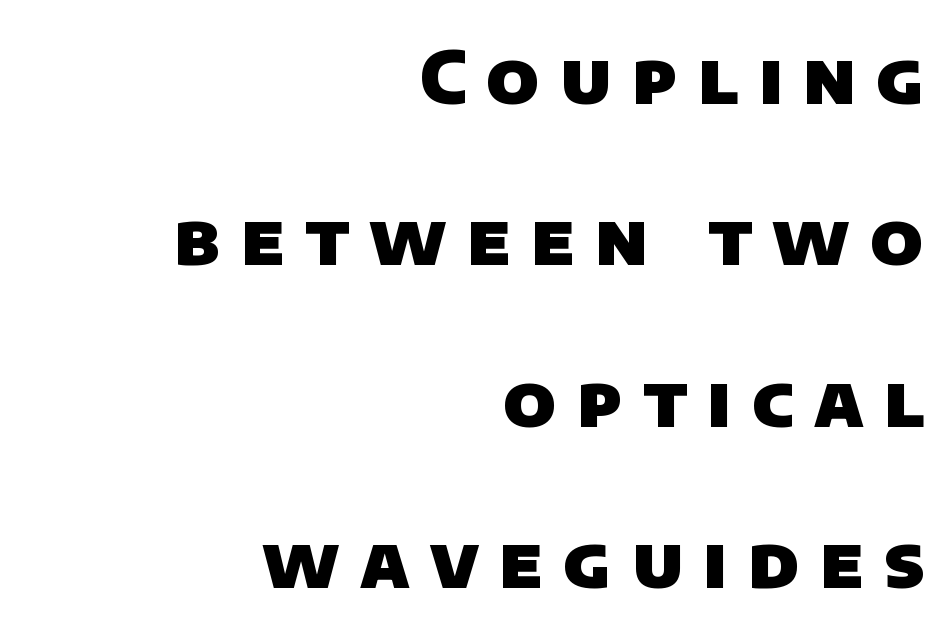
Q: Is the text bold? A: Yes.
Q: Is the typeface a serif or a sans-serif typeface? A: Sans-serif.
Q: Is the text underlined? A: No.
Q: How is the paragraph aligned? A: Right-aligned.
Q: Is the spacing between letters normal or unusually wide? A: Unusually wide.
Q: Is the spacing between lines tight, normal or loose? A: Loose.
Q: Width (condensed, normal, or wide)? A: Normal.
Q: Stroke contrast? A: Low.
Q: x-height? A: Large.
Q: Monospaced? A: No.
